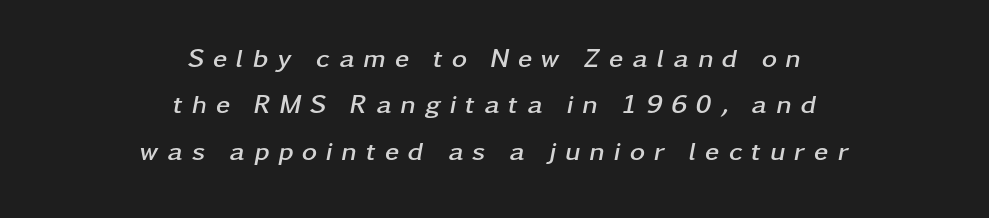
You could only call the tracking loose — the letters float apart. The glyphs look as if they've been sheared to an angle. The zone under the glyphs is completely vacant. Look at the stroke-to-counter ratio: heavy, a bold. This sample is center-justified, so both line endings float freely.
